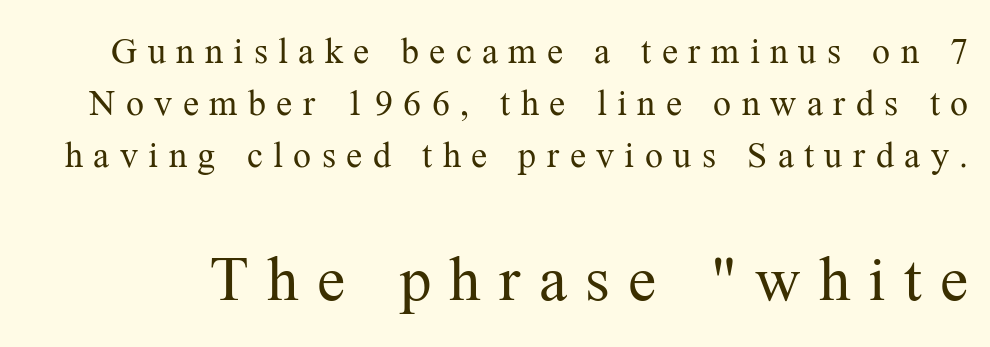
The image shows 63 px regular-weight serif type, upright; set normal line spacing (1.44x), unusually wide letter spacing (+0.29 em), not underlined; the second (bottom) block is 1.75x larger; medium stroke contrast and a medium x-height.
